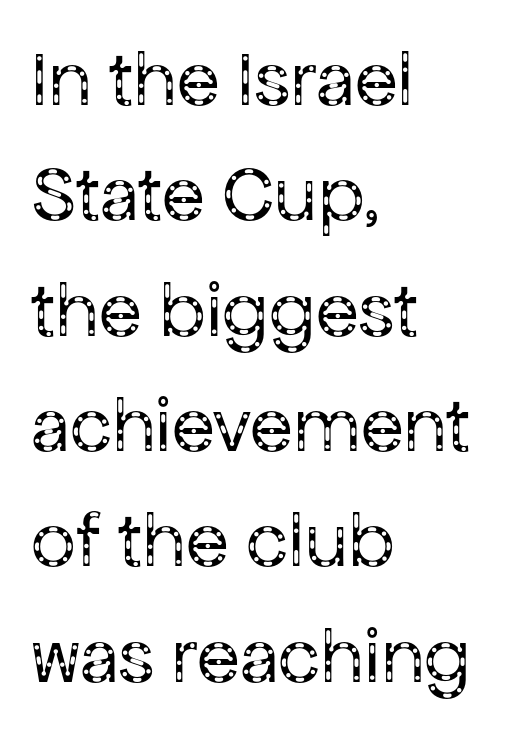
The image shows 79 px regular-weight sans-serif type, upright; set left-aligned, normal line spacing (1.46x), normal letter spacing, not underlined; low stroke contrast and a medium x-height.
